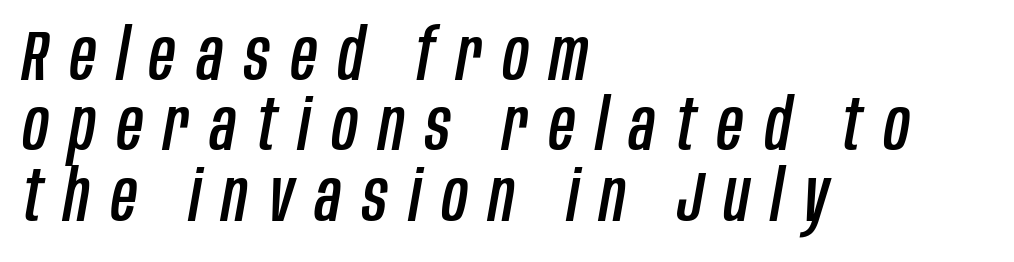
The image shows 71 px condensed type, italic (leaning right); set left-aligned, tight line spacing (0.99x), unusually wide letter spacing (+0.3 em), not underlined; low stroke contrast and a large x-height.
